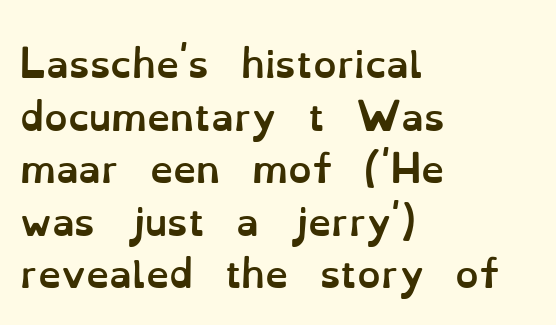
Every letter is thick-stroked: bold, no question. Every row of glyphs begins at an identical x-position on the left. Beneath every word, the page is bare. Each word holds together tightly as a unit, with standard inter-letter gaps. The specimen reads as upright at a glance. One glance says typical: line gaps are just what's usual.
